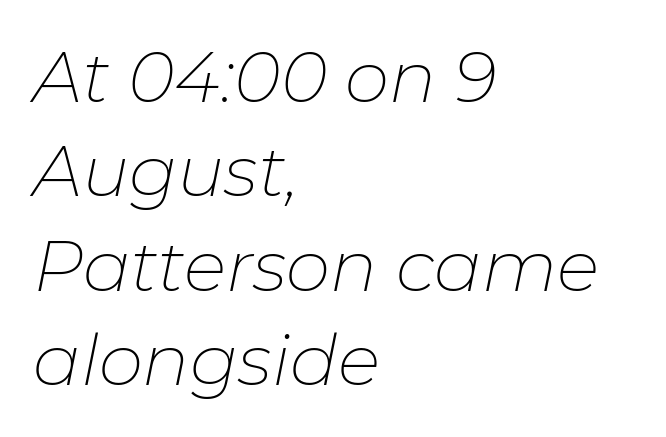
The image shows 71 px thin type, italic (leaning right); set left-aligned, normal line spacing (1.33x), normal letter spacing, not underlined; low stroke contrast and a medium x-height.
